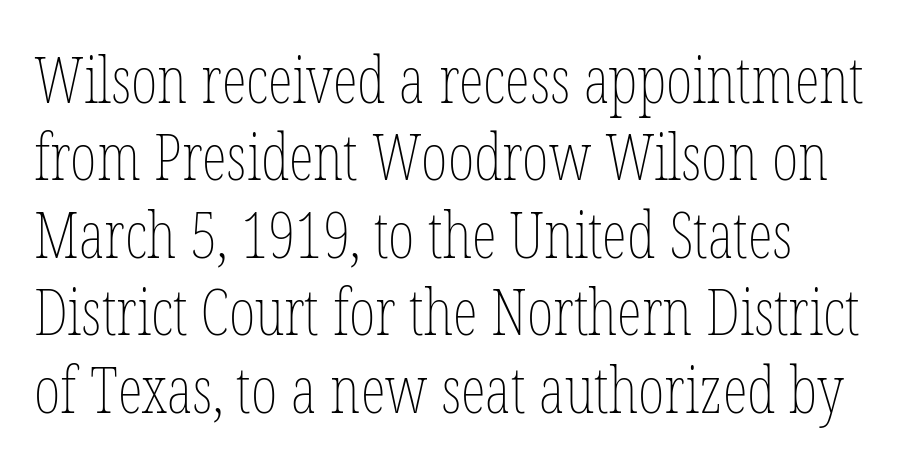
The image shows 64 px thin, condensed type, upright; set left-aligned, line spacing 1.21x, normal letter spacing, not underlined; low stroke contrast and a medium x-height.
